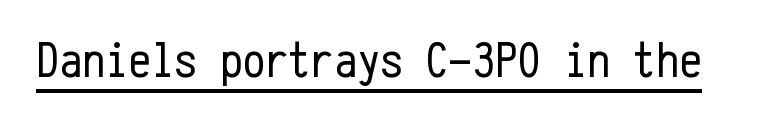
The image shows 51 px regular-weight, condensed sans-serif type, upright, monospaced; set normal letter spacing, underlined; low stroke contrast and a medium x-height.
